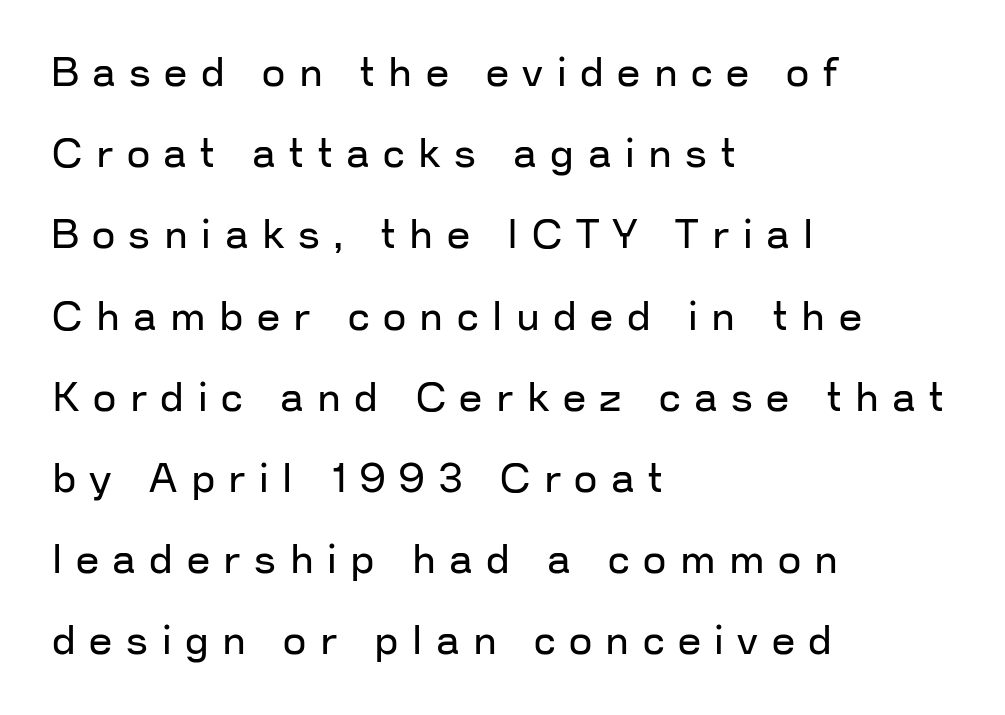
Q: Is the text bold? A: No.
Q: Is the text italic (slanted)? A: No, it is upright.
Q: Is the typeface a serif or a sans-serif typeface? A: Sans-serif.
Q: Is the text underlined? A: No.
Q: How is the paragraph aligned? A: Left-aligned.
Q: Is the spacing between letters normal or unusually wide? A: Unusually wide.
Q: Is the spacing between lines tight, normal or loose? A: Loose.
Q: Width (condensed, normal, or wide)? A: Normal.
Q: Stroke contrast? A: Low.
Q: x-height? A: Medium.
Q: Monospaced? A: No.
